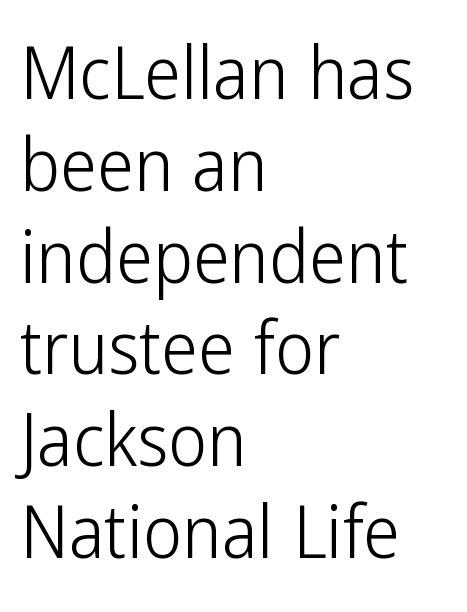
Q: Is the text bold? A: No.
Q: Is the text italic (slanted)? A: No, it is upright.
Q: Is the typeface a serif or a sans-serif typeface? A: Sans-serif.
Q: Is the text underlined? A: No.
Q: How is the paragraph aligned? A: Left-aligned.
Q: Is the spacing between letters normal or unusually wide? A: Normal.
Q: Width (condensed, normal, or wide)? A: Condensed.
Q: Stroke contrast? A: Low.
Q: x-height? A: Medium.
Q: Monospaced? A: No.
